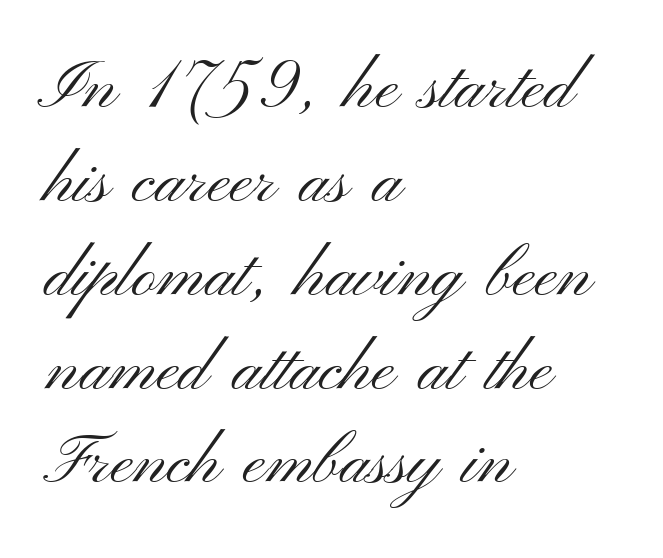
The typesetting does not lean heavy: it is not bold. Clear beneath every line of the passage. A classic flush-left, rag-right setting is used for this passage. The typeface chosen for these lines omits serifs. In terms of leading, this rendering sits right in the middle.
